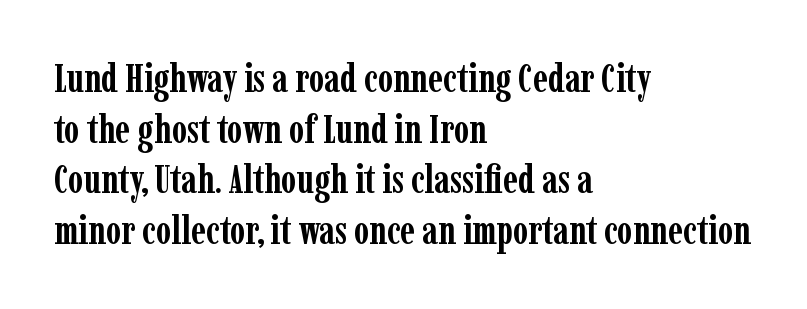
The image shows 39 px semibold, condensed serif type, upright; set left-aligned, normal line spacing (1.3x), normal letter spacing, not underlined; low stroke contrast and a medium x-height.
